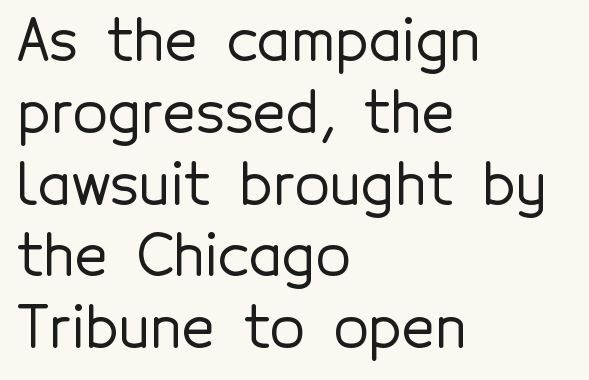
Spacing verdict: proportional, widths tailored to each character. This sample uses a sans-serif face. A bare baseline throughout the passage. Default kerning and tracking; the words read as compact shapes. No italicization has been applied; the sample stays upright. Honestly, the row spacing looks completely unremarkable.
